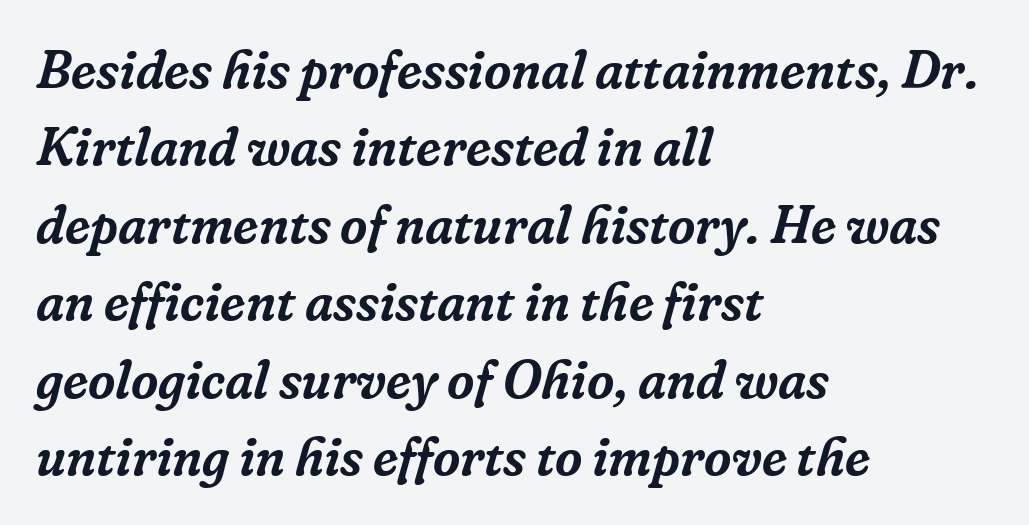
The image shows 53 px serif type, italic (leaning right); set left-aligned, normal line spacing (1.46x), normal letter spacing, not underlined; low stroke contrast and a medium x-height.
